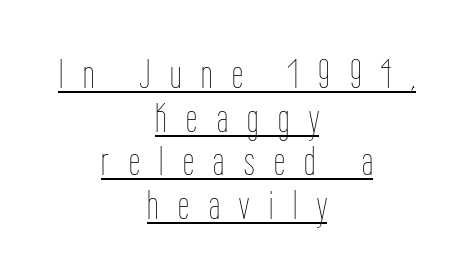
Q: Is the text bold? A: No.
Q: Is the text italic (slanted)? A: No, it is upright.
Q: Is the text underlined? A: Yes.
Q: How is the paragraph aligned? A: Centered.
Q: Is the spacing between letters normal or unusually wide? A: Unusually wide.
Q: Is the spacing between lines tight, normal or loose? A: Tight.
Q: Width (condensed, normal, or wide)? A: Condensed.
Q: Stroke contrast? A: Low.
Q: x-height? A: Medium.
Q: Monospaced? A: No.
